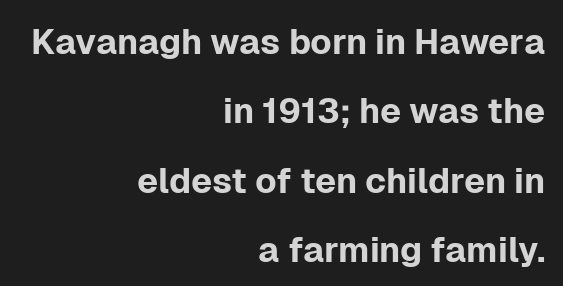
The image shows 35 px sans-serif type, upright; set right-aligned, loose line spacing (1.98x), normal letter spacing, not underlined; low stroke contrast and a medium x-height.
